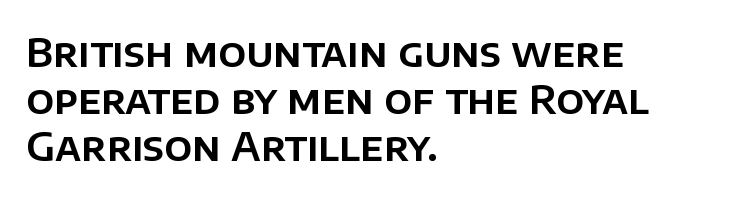
Note: no serifs on the glyphs. Looks like regular typesetting: each glyph gets only the width it needs. Descenders hang freely into open space. Tracking here is standard; glyphs follow each other at the usual distance. Rendered with straight, roman letterforms. The rag falls on the right side of this text block.
